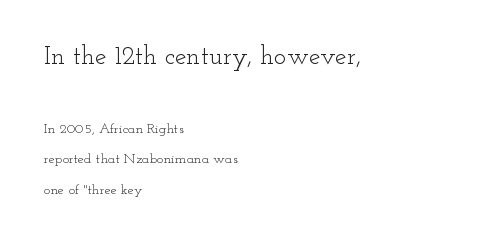
Q: Is the text bold? A: No.
Q: Is the text italic (slanted)? A: No, it is upright.
Q: Is the text underlined? A: No.
Q: How is the paragraph aligned? A: Left-aligned.
Q: Is the spacing between letters normal or unusually wide? A: Normal.
Q: Is the spacing between lines tight, normal or loose? A: Loose.
Q: Which block of text is set in a larger size, the first (top) or the second (bottom)? A: The first (top) one.
